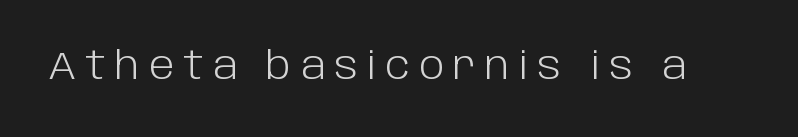
Q: Is the text bold? A: No.
Q: Is the text italic (slanted)? A: No, it is upright.
Q: Is the typeface a serif or a sans-serif typeface? A: Sans-serif.
Q: Is the text underlined? A: No.
Q: Is the spacing between letters normal or unusually wide? A: Unusually wide.
Q: Width (condensed, normal, or wide)? A: Normal.
Q: Stroke contrast? A: Low.
Q: x-height? A: Large.
Q: Monospaced? A: No.
